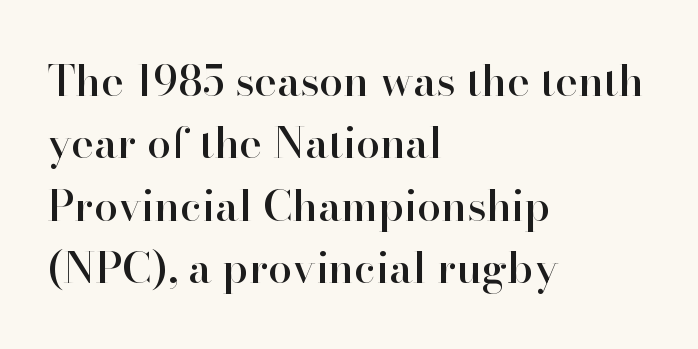
Students, note that the glyphs here touch the page at normal intervals. Upright lettering throughout. Old-style or modern, the face here clearly has serifs. Just letters on the line, the space beneath them empty. Each line starts at the same left margin while the right side varies.
